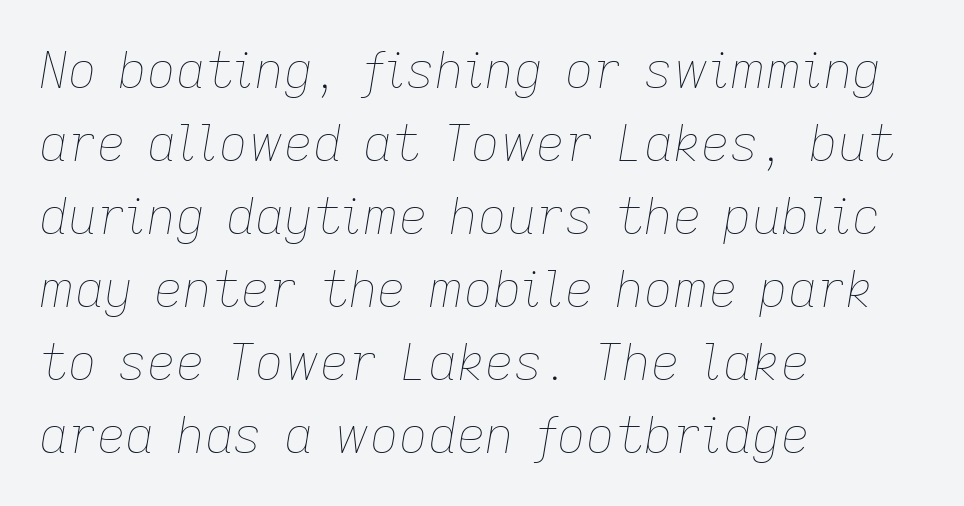
These lines were composed using italics. This is not heavy type; no bold has been used. Spacing verdict: proportional, widths tailored to each character. The rows are spaced the way most documents space them. Where is the straight margin? On the left. A typesetter would call this zero additional tracking.
